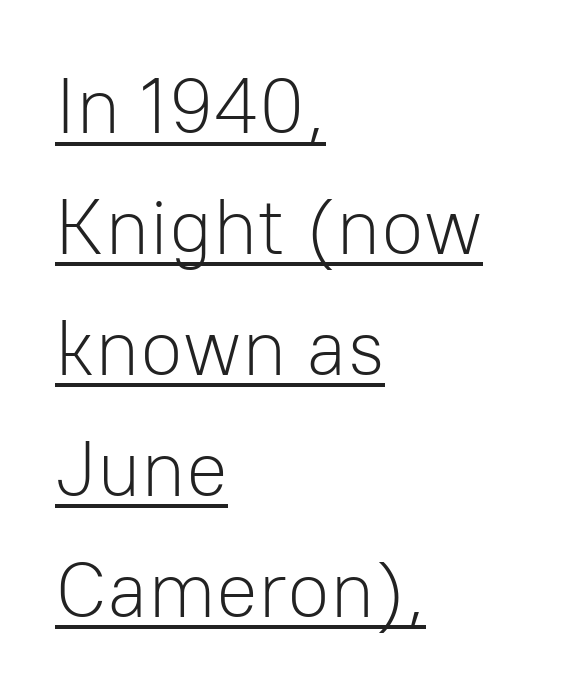
The image shows 78 px light sans-serif type, upright; set left-aligned, normal line spacing (1.55x), normal letter spacing, underlined; low stroke contrast and a medium x-height.
